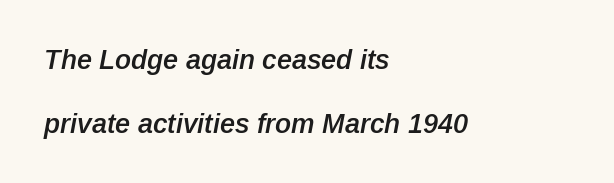
Q: Is the text bold? A: Semi-bold.
Q: Is the text italic (slanted)? A: Yes, it leans right by about 12 degrees.
Q: Is the text underlined? A: No.
Q: How is the paragraph aligned? A: Left-aligned.
Q: Is the spacing between letters normal or unusually wide? A: Normal.
Q: Is the spacing between lines tight, normal or loose? A: Loose.
